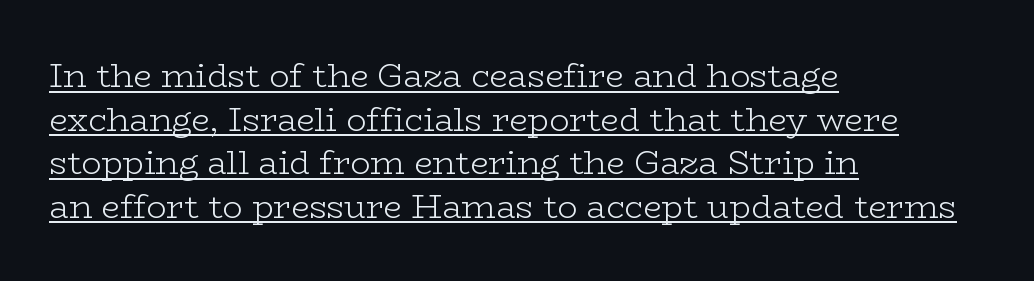
No italicization has been applied; the sample stays upright. Is this a heavy cut? Hardly; it is regular or lighter. Characters follow at the spacing the type designer built in. Beneath each row of characters lies a ruled line. Is this a sans? No — the strokes have serifs. One-word summary of the alignment: left.
